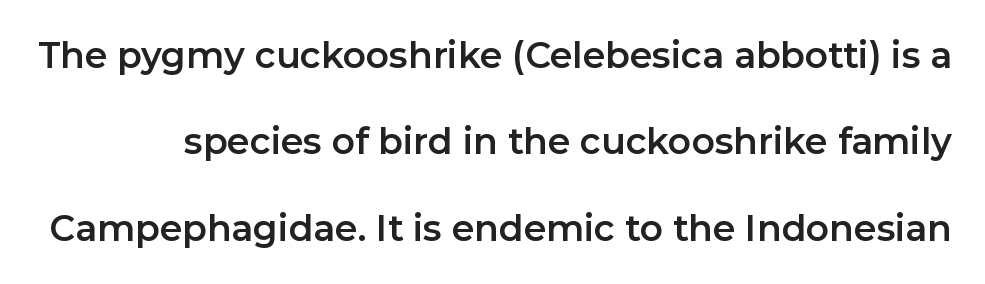
Q: Is the text italic (slanted)? A: No, it is upright.
Q: Is the typeface a serif or a sans-serif typeface? A: Sans-serif.
Q: Is the text underlined? A: No.
Q: Is the spacing between letters normal or unusually wide? A: Normal.
Q: Is the spacing between lines tight, normal or loose? A: Loose.
Q: Width (condensed, normal, or wide)? A: Normal.
Q: Stroke contrast? A: Low.
Q: x-height? A: Medium.
Q: Monospaced? A: No.
